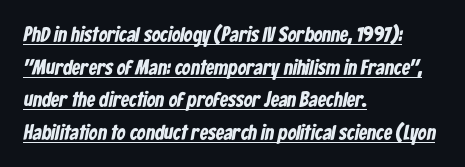
The image shows 21 px bold type; set left-aligned, normal line spacing (1.55x), normal letter spacing, underlined.
